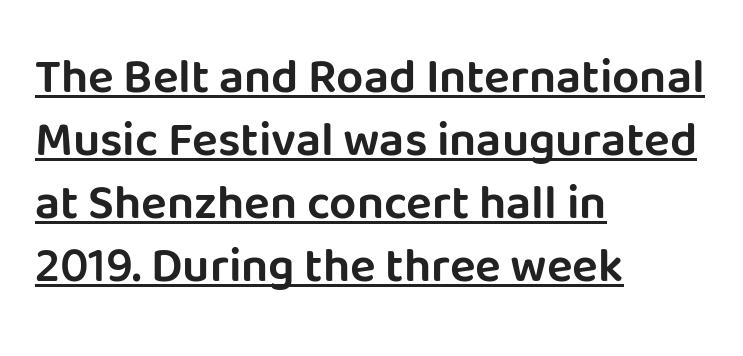
{"serif": "no", "italic": "no", "width": "normal", "stroke_contrast": "low", "x_height": "large", "monospaced": "no", "underline": "yes", "align": "left", "line_spacing": "normal", "line_spacing_ratio": 1.31, "letter_spacing": "normal", "letter_spacing_em": 0.0, "glyph_px": 48}
